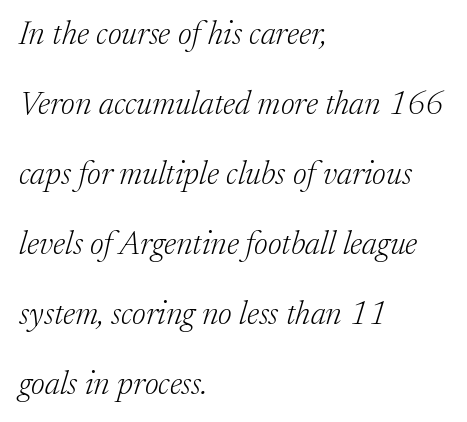
{"serif": "yes", "italic": "yes", "lean": "right", "slant_degrees": 17, "bold": "no", "weight": "light", "width": "normal", "stroke_contrast": "low", "x_height": "medium", "monospaced": "no", "underline": "no", "align": "left", "line_spacing": "loose", "line_spacing_ratio": 2.12, "letter_spacing": "normal", "letter_spacing_em": 0.0, "glyph_px": 33}
